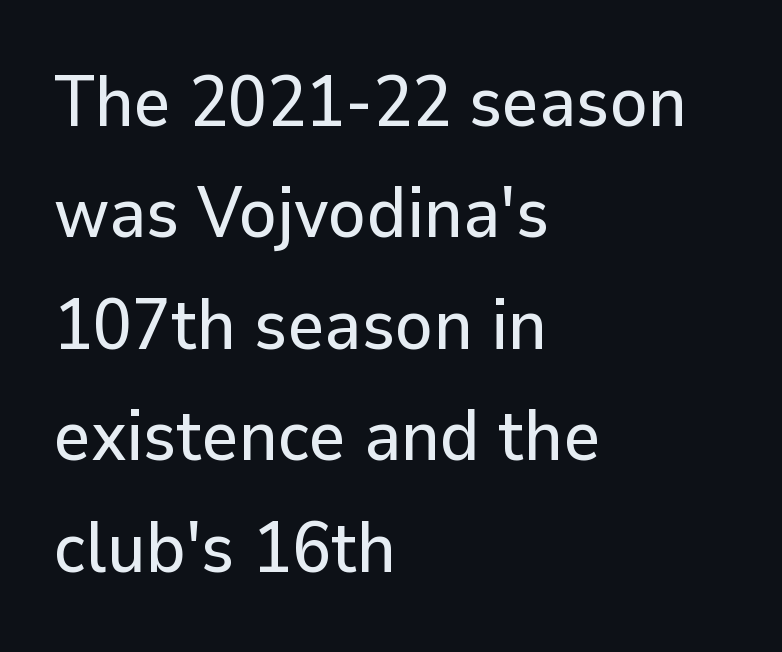
Normally led — the rows are evenly, conventionally spaced. The zone under the glyphs is completely vacant. The specimen reads as upright at a glance. Caption: standard tracking, unaltered. The passage is arranged the way most books set body copy — flush left. You can tell from the bare stems that sans-serif type was used.
